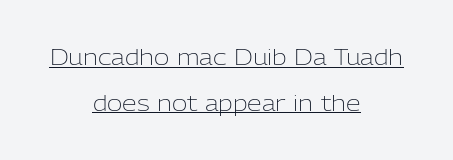
Q: Is the text bold? A: No.
Q: Is the text italic (slanted)? A: No, it is upright.
Q: Is the text underlined? A: Yes.
Q: How is the paragraph aligned? A: Centered.
Q: Is the spacing between letters normal or unusually wide? A: Normal.
Q: Is the spacing between lines tight, normal or loose? A: Loose.
